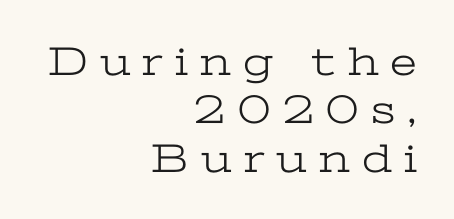
The passage shown is not underscored anywhere. I'd call this a serif setting — the letters wear small feet. No letter is thick-stroked: the sample isn't bold. This sample has the flowing, uneven cadence of proportional lettering. Do the letters lean? They stand straight.
